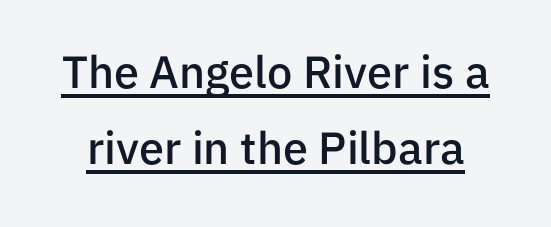
The image shows 45 px semibold sans-serif type, upright; set normal line spacing (1.69x), normal letter spacing, underlined; low stroke contrast and a medium x-height.
